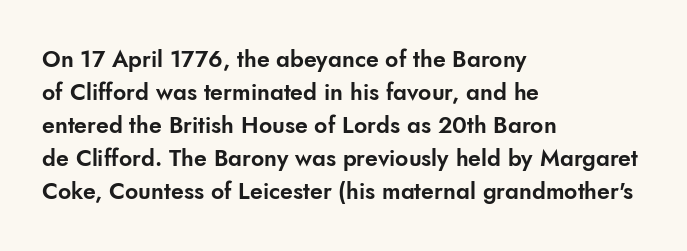
Q: Is the text italic (slanted)? A: No, it is upright.
Q: Is the text underlined? A: No.
Q: How is the paragraph aligned? A: Left-aligned.
Q: Is the spacing between letters normal or unusually wide? A: Normal.
Q: Is the spacing between lines tight, normal or loose? A: Normal.
